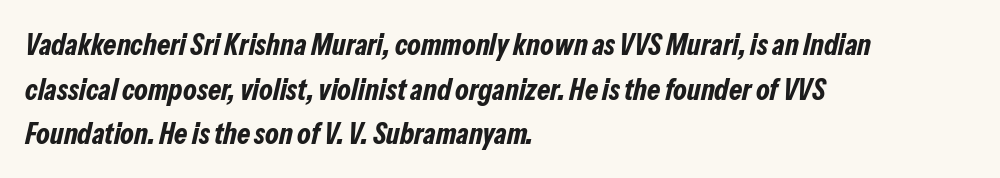
Q: Is the text bold? A: Yes.
Q: Is the text italic (slanted)? A: Yes, it leans right by about 13 degrees.
Q: Is the text underlined? A: No.
Q: How is the paragraph aligned? A: Left-aligned.
Q: Is the spacing between letters normal or unusually wide? A: Normal.
Q: Is the spacing between lines tight, normal or loose? A: Normal.
Q: Width (condensed, normal, or wide)? A: Condensed.
Q: Stroke contrast? A: Low.
Q: x-height? A: Medium.
Q: Monospaced? A: No.
